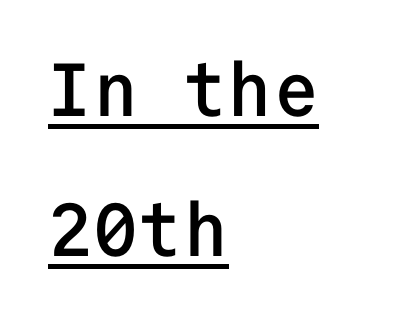
Stems and bowls a touch heavier than normal — semibold. These lines are rendered in a fixed-pitch font. The letters carry no serifs — their stems end cleanly without finishing strokes. The passage shown is underscored from start to finish. You can tell it's not italic because the verticals are truly vertical.
